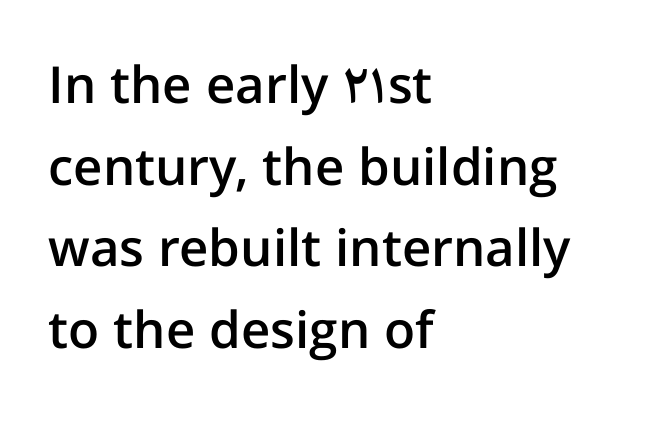
Q: Is the text bold? A: Semi-bold.
Q: Is the text italic (slanted)? A: No, it is upright.
Q: Is the typeface a serif or a sans-serif typeface? A: Sans-serif.
Q: Is the text underlined? A: No.
Q: How is the paragraph aligned? A: Left-aligned.
Q: Is the spacing between letters normal or unusually wide? A: Normal.
Q: Is the spacing between lines tight, normal or loose? A: Normal.
Q: Width (condensed, normal, or wide)? A: Normal.
Q: Stroke contrast? A: Low.
Q: x-height? A: Medium.
Q: Monospaced? A: No.
